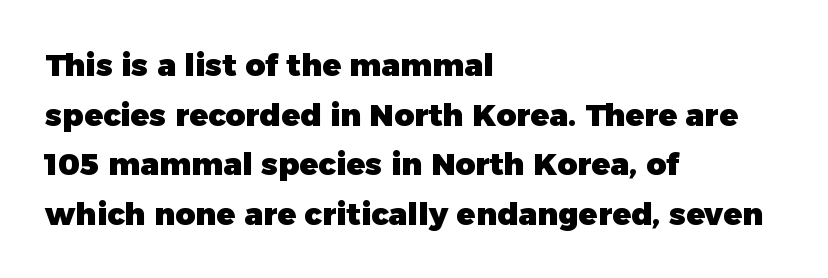
Think of a printed novel: that variable character pitch is what you see here. The passage shown stacks its lines at a standard gap. A sans-serif font was chosen for this passage. Line starts are locked; line ends wander.
